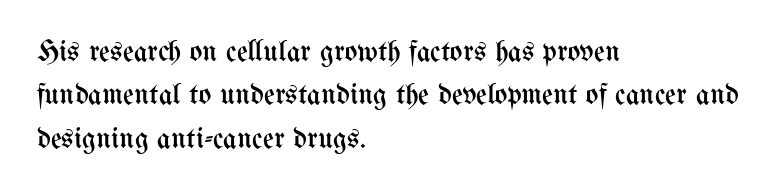
{"italic": "no", "bold": "no", "weight": "regular", "width": "condensed", "stroke_contrast": "medium", "x_height": "medium", "monospaced": "no", "underline": "no", "align": "left", "line_spacing": "normal", "line_spacing_ratio": 1.45, "letter_spacing": "normal", "letter_spacing_em": 0.0, "glyph_px": 30}
